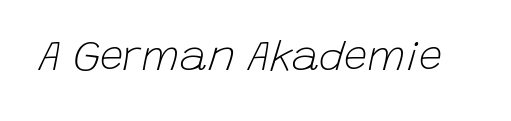
Looks like regular typesetting: each glyph gets only the width it needs. This sample uses plain, unmodified letter spacing. You can tell it's italic because the verticals aren't actually vertical. The passage shown is not underscored anywhere. Compared with a typical body face, this is equally light or lighter still.
